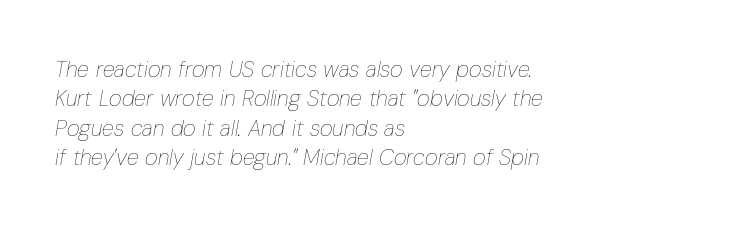
Q: Is the text bold? A: No.
Q: Is the text italic (slanted)? A: Yes, it leans right by about 10 degrees.
Q: Is the text underlined? A: No.
Q: How is the paragraph aligned? A: Left-aligned.
Q: Is the spacing between letters normal or unusually wide? A: Normal.
Q: Is the spacing between lines tight, normal or loose? A: Normal.
